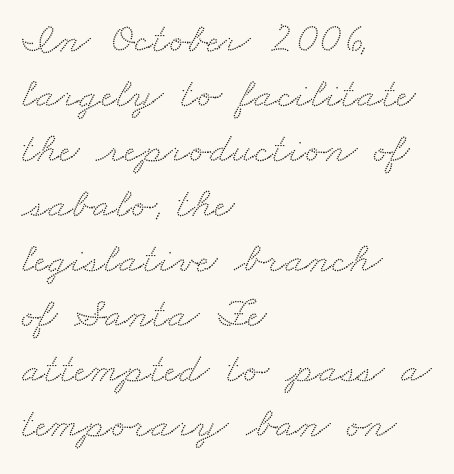
Q: Is the typeface a serif or a sans-serif typeface? A: Serif.
Q: Is the text underlined? A: No.
Q: How is the paragraph aligned? A: Left-aligned.
Q: Is the spacing between letters normal or unusually wide? A: Normal.
Q: Is the spacing between lines tight, normal or loose? A: Normal.
Q: Width (condensed, normal, or wide)? A: Wide.
Q: Stroke contrast? A: Medium.
Q: x-height? A: Small.
Q: Monospaced? A: No.
